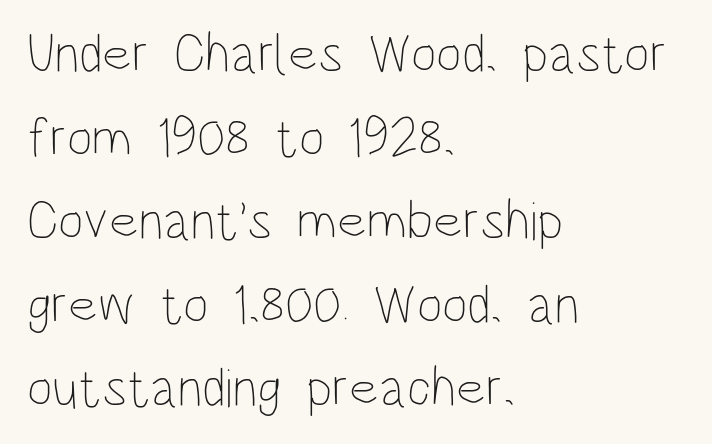
The image shows 55 px thin, condensed type, upright; set left-aligned, normal line spacing (1.52x), normal letter spacing, not underlined; low stroke contrast and a large x-height.
